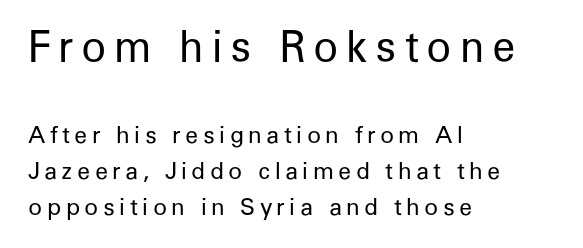
Proportional: the letters do not fall into vertical columns. Regarding serifs, this sample does without them. Casual observation: everything's shoved over to the left. Quick note: underline off. Compare the two chunks: the upper has the greater cap height.
